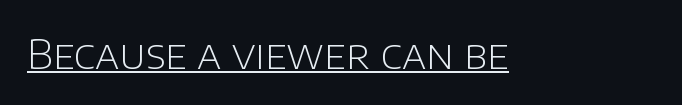
The image shows 40 px light sans-serif type, upright; set normal letter spacing, underlined; low stroke contrast and a large x-height.
